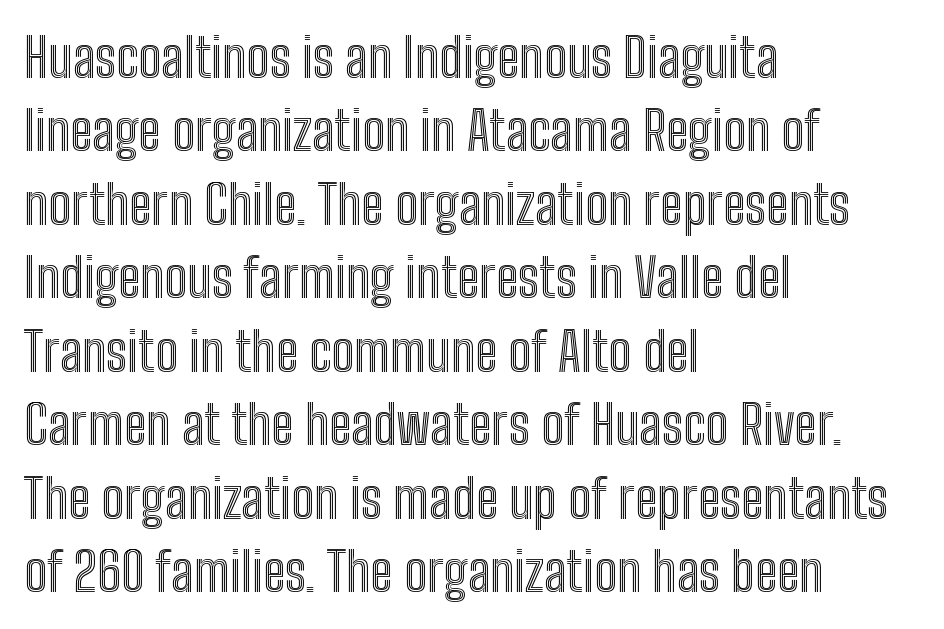
The image shows 54 px condensed type, upright; set left-aligned, normal line spacing (1.36x), normal letter spacing, not underlined; a medium x-height.
